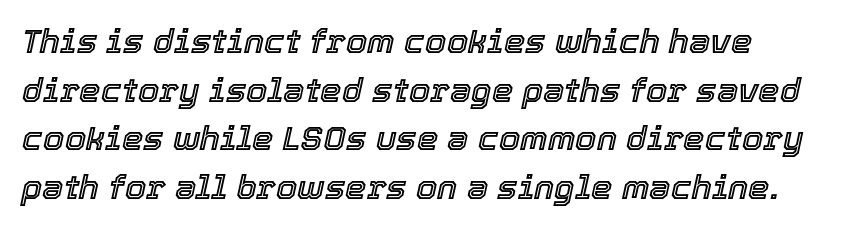
Normally led — the rows are evenly, conventionally spaced. No word sits above an underline. The font's italic variant was chosen for this text. These lines are rendered in a variable-pitch font. The type is set solid horizontally, with unmodified tracking.
